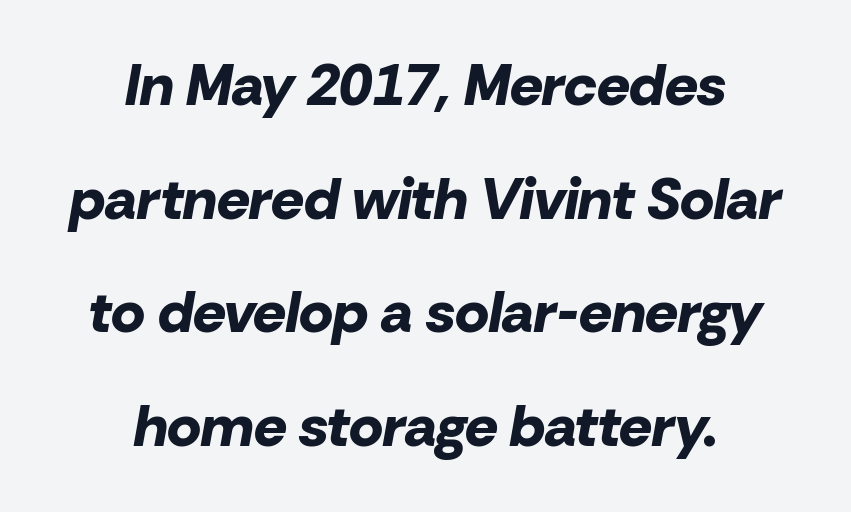
The passage shown has conventional tracking throughout. The passage shown leans; its letterforms are oblique. In terms of weight, the rendering is a true, heavy bold. The passage is arranged like a title page — every line centered. The designer dialed line spacing up above the default. The letters advance in unequal steps, a hallmark of proportional type.
